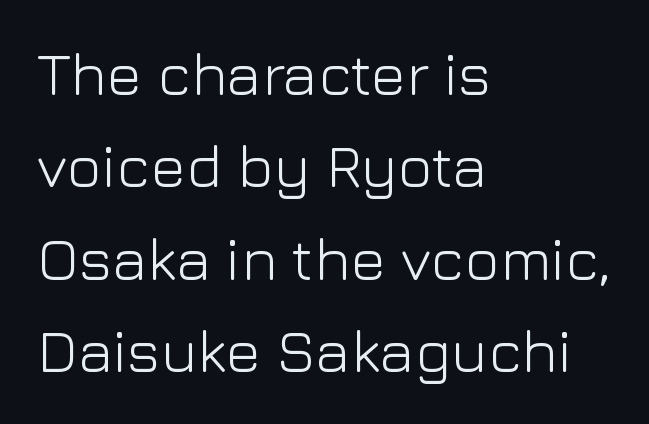
Q: Is the text bold? A: No.
Q: Is the text italic (slanted)? A: No, it is upright.
Q: Is the typeface a serif or a sans-serif typeface? A: Sans-serif.
Q: Is the text underlined? A: No.
Q: How is the paragraph aligned? A: Left-aligned.
Q: Is the spacing between letters normal or unusually wide? A: Normal.
Q: Is the spacing between lines tight, normal or loose? A: Normal.
Q: Width (condensed, normal, or wide)? A: Normal.
Q: Stroke contrast? A: Low.
Q: x-height? A: Medium.
Q: Monospaced? A: No.
